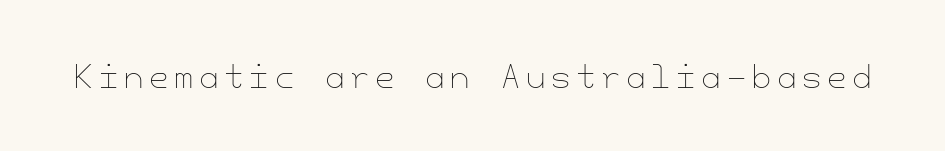
The image shows 31 px thin type, upright; set not underlined; low stroke contrast and a small x-height.
